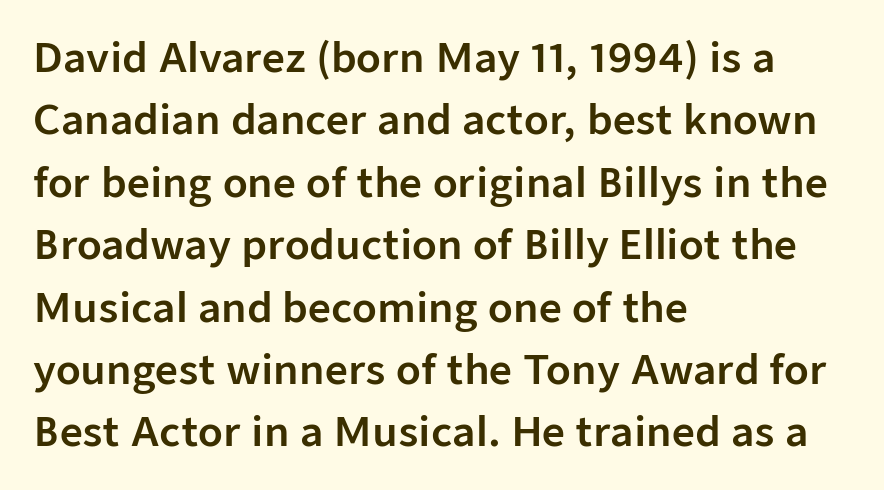
{"serif": "no", "italic": "no", "width": "normal", "stroke_contrast": "low", "x_height": "medium", "monospaced": "no", "underline": "no", "align": "left", "line_spacing": "normal", "line_spacing_ratio": 1.56, "letter_spacing": "normal", "letter_spacing_em": 0.0, "glyph_px": 40}
